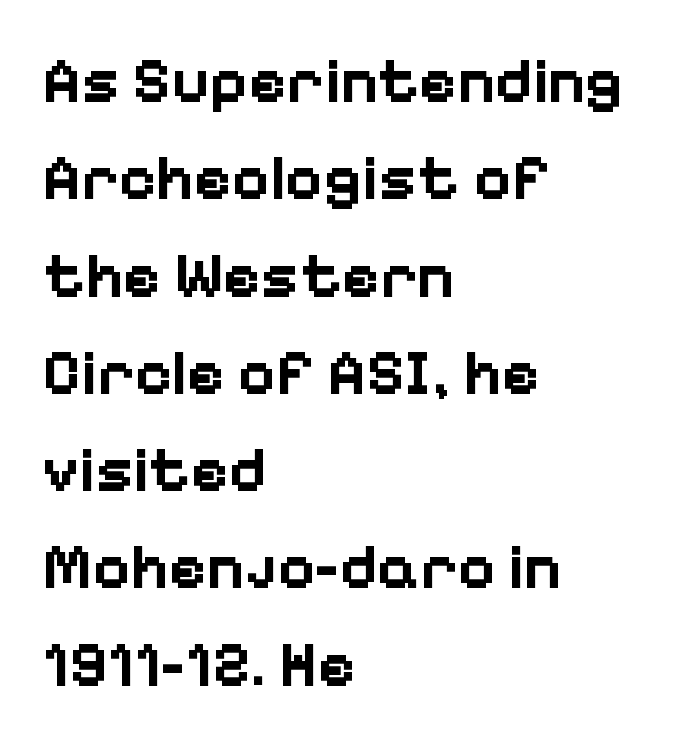
Q: Is the text bold? A: Yes.
Q: Is the text italic (slanted)? A: No, it is upright.
Q: Is the typeface a serif or a sans-serif typeface? A: Sans-serif.
Q: Is the text underlined? A: No.
Q: How is the paragraph aligned? A: Left-aligned.
Q: Is the spacing between letters normal or unusually wide? A: Normal.
Q: Is the spacing between lines tight, normal or loose? A: Normal.
Q: Width (condensed, normal, or wide)? A: Normal.
Q: Stroke contrast? A: Low.
Q: x-height? A: Medium.
Q: Monospaced? A: No.
